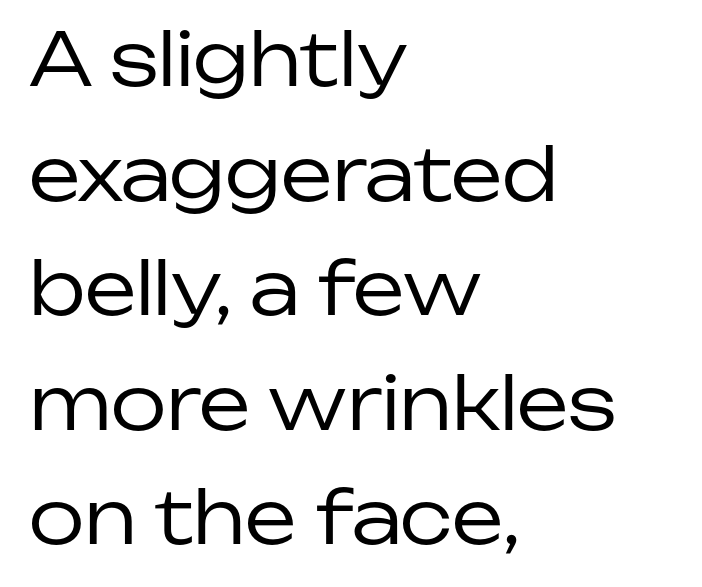
Q: Is the text bold? A: No.
Q: Is the text italic (slanted)? A: No, it is upright.
Q: Is the typeface a serif or a sans-serif typeface? A: Sans-serif.
Q: Is the text underlined? A: No.
Q: How is the paragraph aligned? A: Left-aligned.
Q: Is the spacing between letters normal or unusually wide? A: Normal.
Q: Is the spacing between lines tight, normal or loose? A: Normal.
Q: Width (condensed, normal, or wide)? A: Normal.
Q: Stroke contrast? A: Low.
Q: x-height? A: Medium.
Q: Monospaced? A: No.
